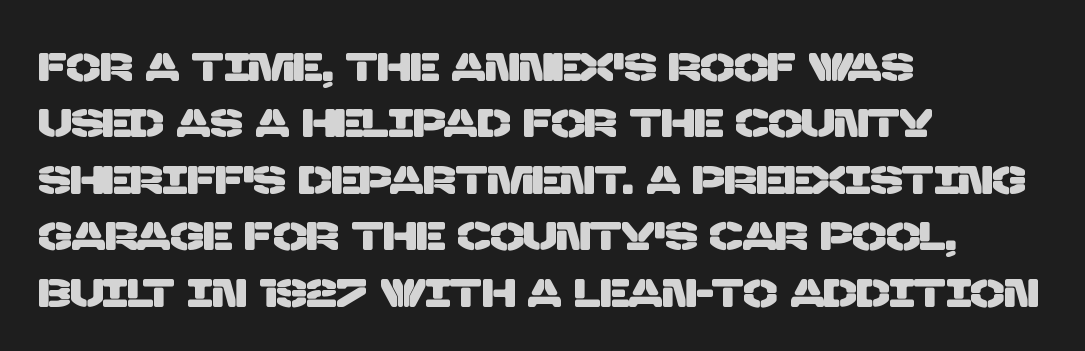
Q: Is the typeface a serif or a sans-serif typeface? A: Sans-serif.
Q: Is the text underlined? A: No.
Q: How is the paragraph aligned? A: Left-aligned.
Q: Is the spacing between letters normal or unusually wide? A: Normal.
Q: Is the spacing between lines tight, normal or loose? A: Normal.
Q: Width (condensed, normal, or wide)? A: Normal.
Q: Stroke contrast? A: Low.
Q: x-height? A: Large.
Q: Monospaced? A: No.
